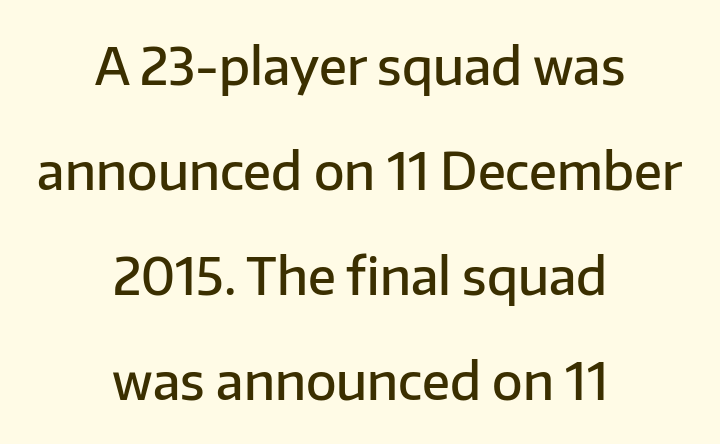
The image shows 50 px semibold sans-serif type, upright; set centered, loose line spacing (2.1x), normal letter spacing, not underlined; low stroke contrast and a medium x-height.
